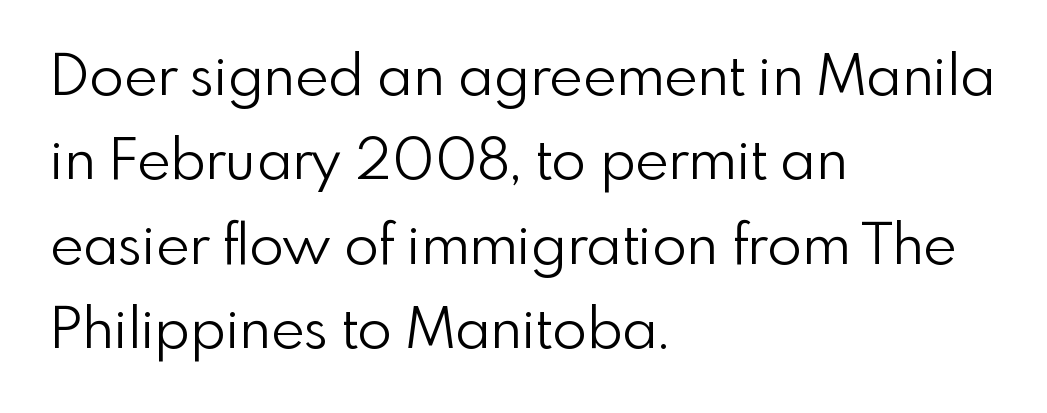
Q: Is the text bold? A: No.
Q: Is the text italic (slanted)? A: No, it is upright.
Q: Is the typeface a serif or a sans-serif typeface? A: Sans-serif.
Q: Is the text underlined? A: No.
Q: How is the paragraph aligned? A: Left-aligned.
Q: Is the spacing between letters normal or unusually wide? A: Normal.
Q: Is the spacing between lines tight, normal or loose? A: Normal.
Q: Width (condensed, normal, or wide)? A: Normal.
Q: x-height? A: Small.
Q: Monospaced? A: No.
